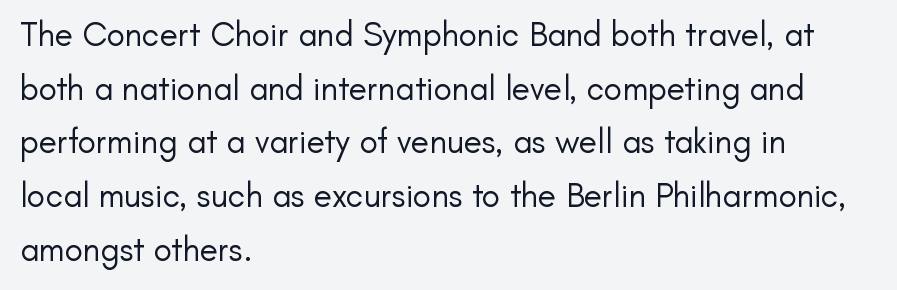
The image shows 34 px regular-weight sans-serif type, upright; set left-aligned, normal line spacing (1.58x), normal letter spacing, not underlined; low stroke contrast and a small x-height.
